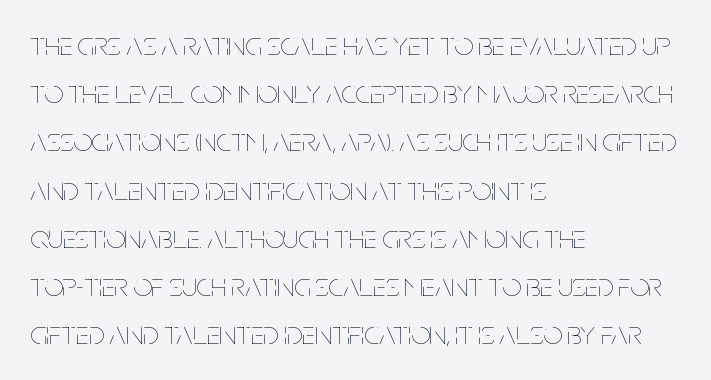
Characters remain perfectly vertical along every line. Compared with a centered layout, this one pins lines to the left instead. The space between consecutive lines is moderate. This rendering features lettering with no underline.
